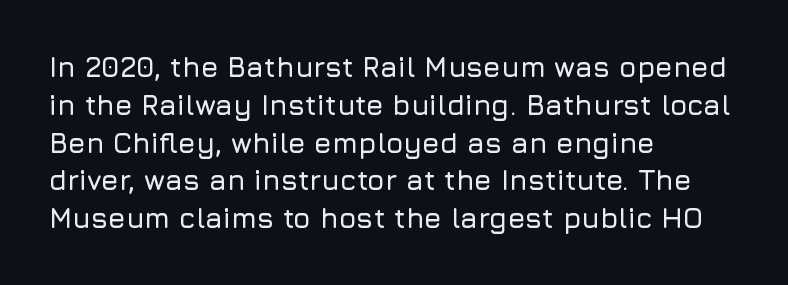
Q: Is the text italic (slanted)? A: No, it is upright.
Q: Is the typeface a serif or a sans-serif typeface? A: Sans-serif.
Q: Is the text underlined? A: No.
Q: How is the paragraph aligned? A: Left-aligned.
Q: Is the spacing between letters normal or unusually wide? A: Normal.
Q: Is the spacing between lines tight, normal or loose? A: Normal.
Q: Width (condensed, normal, or wide)? A: Normal.
Q: Stroke contrast? A: Low.
Q: x-height? A: Medium.
Q: Monospaced? A: No.
